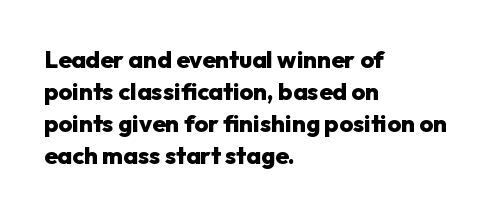
{"italic": "no", "bold": "yes", "underline": "no", "align": "left", "line_spacing": "normal", "line_spacing_ratio": 1.33, "letter_spacing": "normal", "letter_spacing_em": 0.0, "glyph_px": 24}
